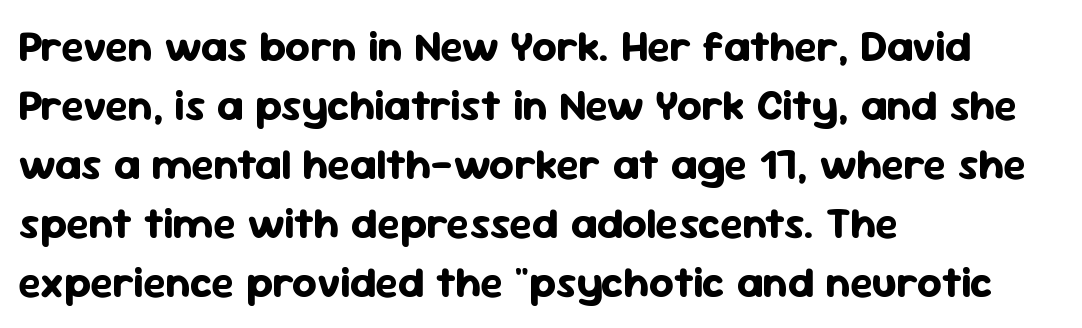
{"serif": "no", "italic": "no", "bold": "yes", "weight": "bold", "width": "normal", "stroke_contrast": "low", "x_height": "medium", "monospaced": "no", "underline": "no", "align": "left", "line_spacing": "normal", "line_spacing_ratio": 1.37, "letter_spacing": "normal", "letter_spacing_em": 0.0, "glyph_px": 43}
